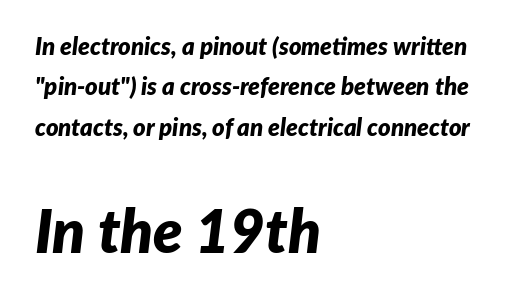
{"italic": "yes", "lean": "right", "slant_degrees": 7, "bold": "yes", "weight": "bold", "width": "normal", "stroke_contrast": "low", "x_height": "medium", "monospaced": "no", "underline": "no", "align": "left", "line_spacing": "normal", "line_spacing_ratio": 1.68, "letter_spacing": "normal", "letter_spacing_em": 0.0, "larger_block": "second", "size_ratio": 2.5, "glyph_px": 60}
